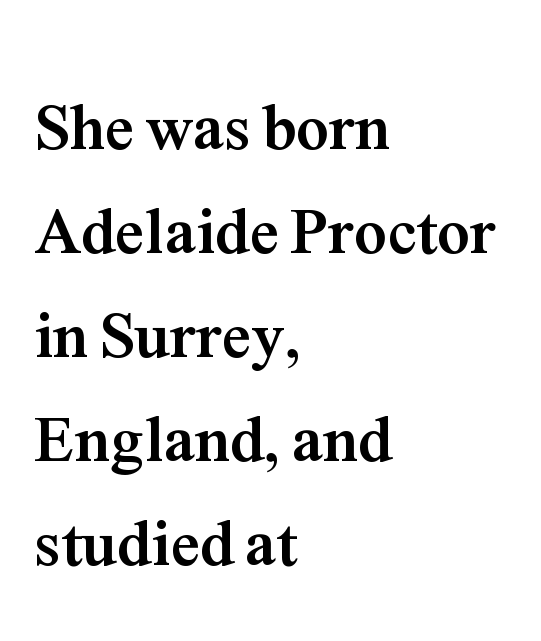
Q: Is the text bold? A: Yes.
Q: Is the text italic (slanted)? A: No, it is upright.
Q: Is the typeface a serif or a sans-serif typeface? A: Serif.
Q: Is the text underlined? A: No.
Q: How is the paragraph aligned? A: Left-aligned.
Q: Is the spacing between letters normal or unusually wide? A: Normal.
Q: Is the spacing between lines tight, normal or loose? A: Normal.
Q: Width (condensed, normal, or wide)? A: Normal.
Q: Stroke contrast? A: Medium.
Q: x-height? A: Medium.
Q: Monospaced? A: No.
